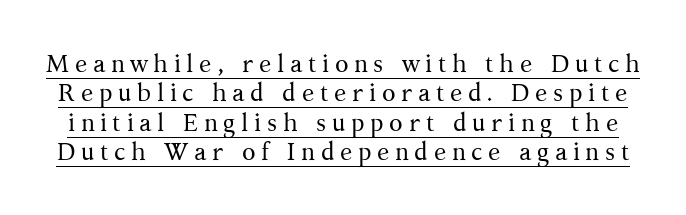
The image shows 25 px text type, upright; set line spacing 1.18x, unusually wide letter spacing (+0.22 em), underlined.
